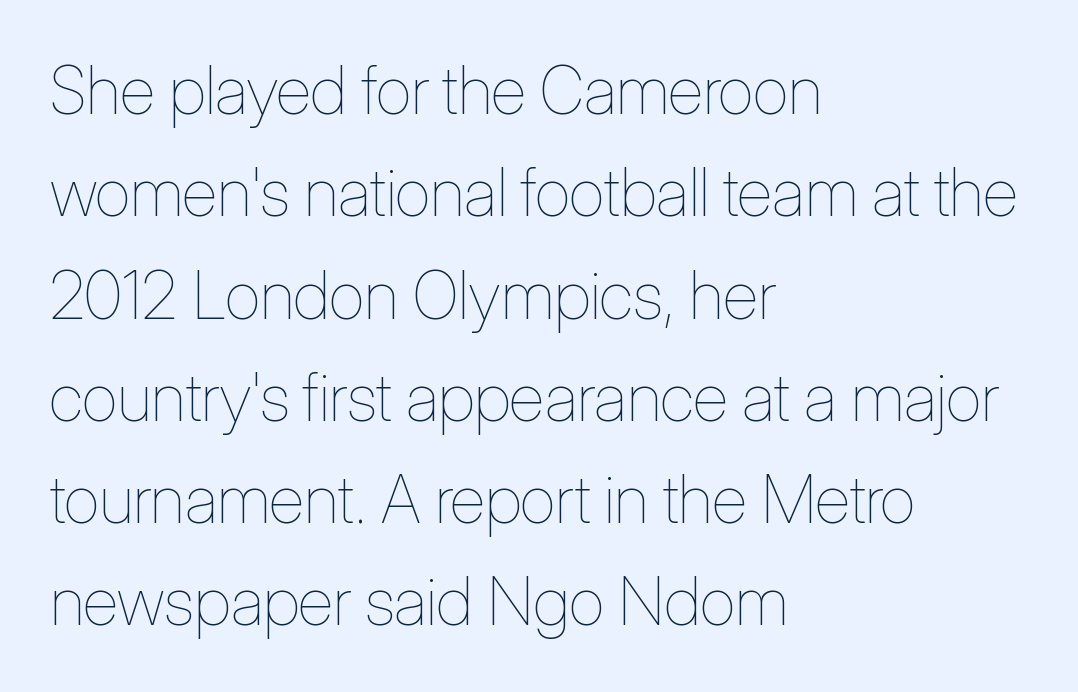
Is there any slant? The stems are plumb. One glance says typical: line gaps are just what's usual. The horizontal fit of the characters is conventional and even. The gap between lines stays unmarked. Stroke thickness stays within the range of a standard reading face or lighter. The passage shown is typed in a proportional face where columns would drift.
